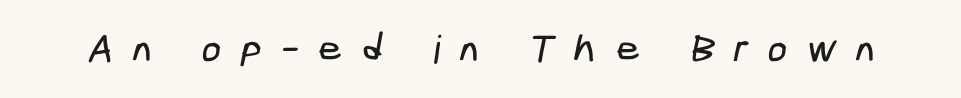
The characters display no serif detailing; their extremities are plain. The letterforms stand isolated, each surrounded by extra space. The specimen omits any rule beneath the text block's lines.
